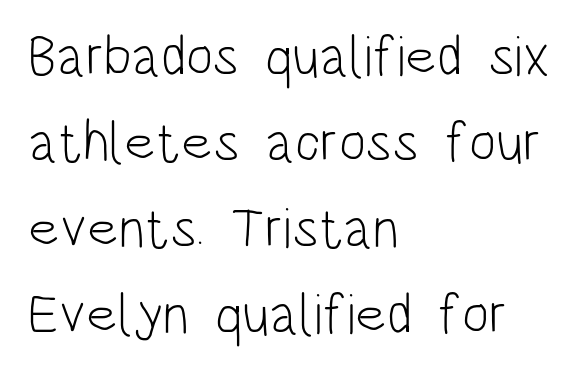
{"serif": "no", "italic": "no", "bold": "no", "weight": "light", "width": "condensed", "stroke_contrast": "low", "x_height": "large", "monospaced": "no", "underline": "no", "align": "left", "line_spacing": "normal", "line_spacing_ratio": 1.51, "letter_spacing": "normal", "letter_spacing_em": 0.0, "glyph_px": 57}
